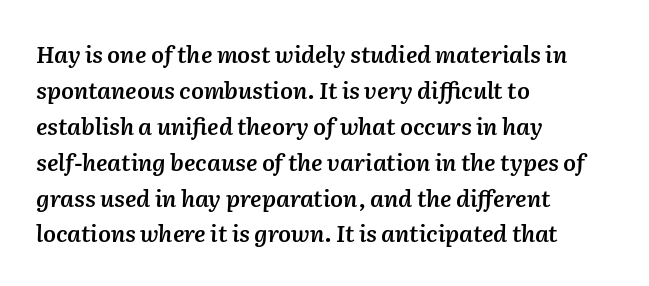
The image shows 23 px text type, italic (leaning right); set left-aligned, normal line spacing (1.56x), normal letter spacing, not underlined.
